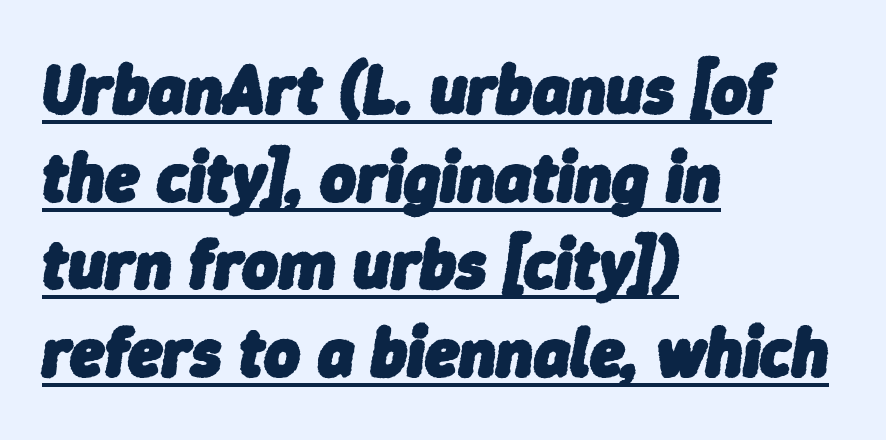
The image shows 69 px heavy type, italic (leaning right); set left-aligned, normal line spacing (1.27x), normal letter spacing, underlined; low stroke contrast and a medium x-height.
